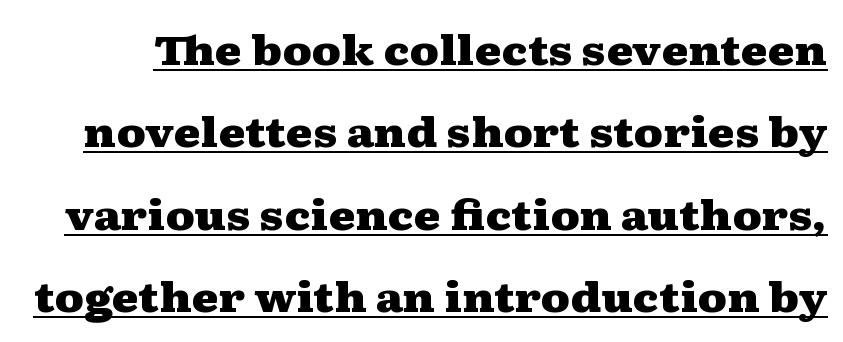
Designer's note — italics off, roman on. Spacing verdict: proportional, widths tailored to each character. A typesetter would call this leading open, well beyond the default. Is the type bold? Yes — the strokes are clearly thick and heavy. The type family on display is of the serif kind. Tracking here is standard; glyphs follow each other at the usual distance.
